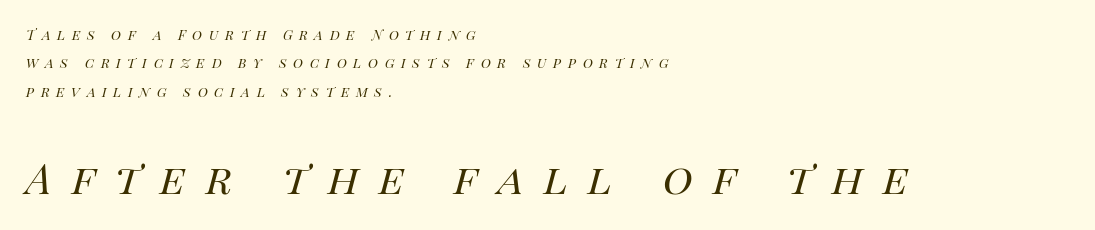
The image shows 51 px regular-weight type, italic (leaning right); set left-aligned, normal line spacing (1.67x), unusually wide letter spacing (+0.39 em), not underlined; the second (bottom) block is 3.0x larger; high stroke contrast and a large x-height.
